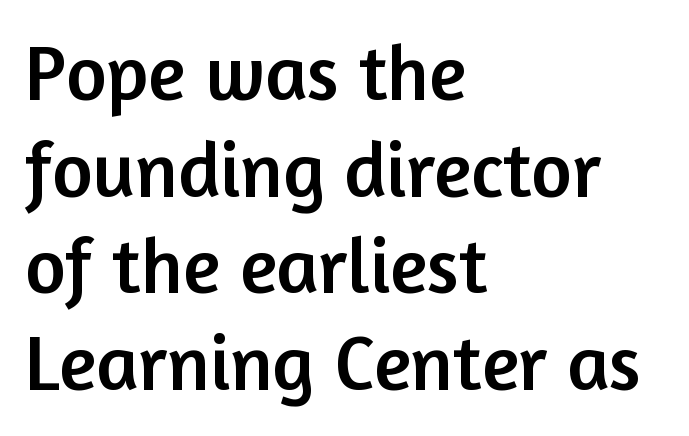
Q: Is the text italic (slanted)? A: No, it is upright.
Q: Is the typeface a serif or a sans-serif typeface? A: Sans-serif.
Q: Is the text underlined? A: No.
Q: How is the paragraph aligned? A: Left-aligned.
Q: Is the spacing between letters normal or unusually wide? A: Normal.
Q: Width (condensed, normal, or wide)? A: Normal.
Q: Stroke contrast? A: Low.
Q: x-height? A: Medium.
Q: Monospaced? A: No.
